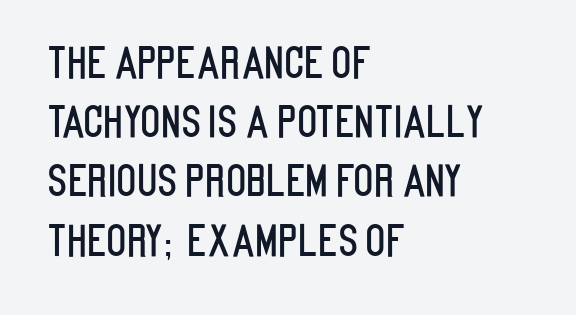
Q: Is the text italic (slanted)? A: No, it is upright.
Q: Is the typeface a serif or a sans-serif typeface? A: Sans-serif.
Q: Is the text underlined? A: No.
Q: How is the paragraph aligned? A: Left-aligned.
Q: Is the spacing between letters normal or unusually wide? A: Normal.
Q: Is the spacing between lines tight, normal or loose? A: Normal.
Q: Width (condensed, normal, or wide)? A: Condensed.
Q: Stroke contrast? A: Low.
Q: x-height? A: Large.
Q: Monospaced? A: No.
